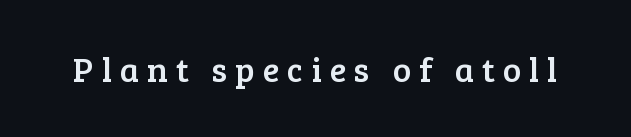
Descender tails drop into unmarked territory. This is the regular roman posture of the typeface. These lines are rendered in a variable-pitch font. Look at the bottom of the vertical strokes: they flare into serifs here. You could only call the tracking loose — the letters float apart.
